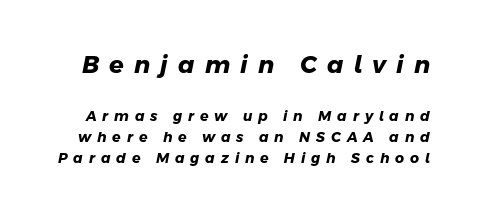
The image shows 24 px bold type; set normal line spacing (1.5x), unusually wide letter spacing (+0.42 em), not underlined; the first (top) block is 1.71x larger.
